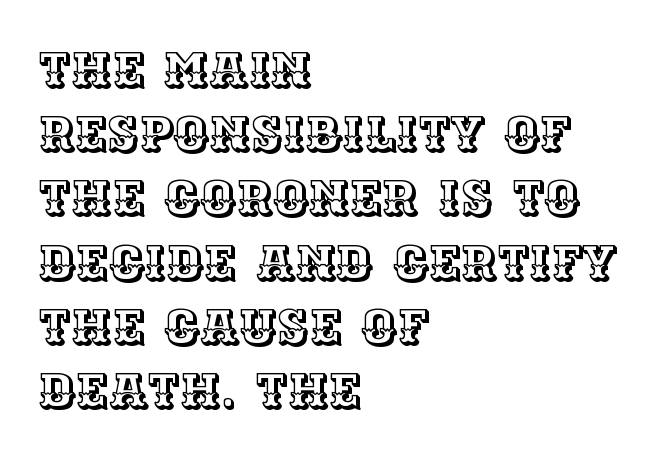
Q: Is the text italic (slanted)? A: No, it is upright.
Q: Is the text underlined? A: No.
Q: How is the paragraph aligned? A: Left-aligned.
Q: Is the spacing between letters normal or unusually wide? A: Normal.
Q: Is the spacing between lines tight, normal or loose? A: Normal.
Q: Width (condensed, normal, or wide)? A: Normal.
Q: x-height? A: Large.
Q: Monospaced? A: No.
